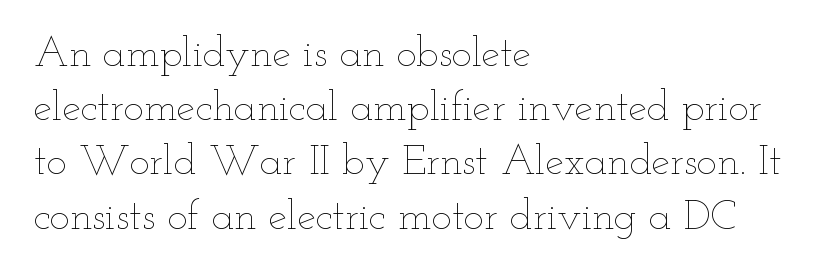
Q: Is the text bold? A: No.
Q: Is the text italic (slanted)? A: No, it is upright.
Q: Is the text underlined? A: No.
Q: How is the paragraph aligned? A: Left-aligned.
Q: Is the spacing between letters normal or unusually wide? A: Normal.
Q: Is the spacing between lines tight, normal or loose? A: Normal.
Q: Width (condensed, normal, or wide)? A: Wide.
Q: Stroke contrast? A: Low.
Q: x-height? A: Small.
Q: Monospaced? A: No.
